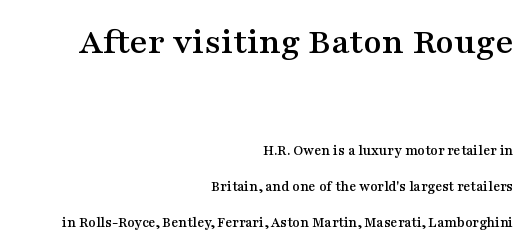
Proportional: the letters do not fall into vertical columns. Is this a sans? No — the strokes have serifs. Observe the ordinary spacing: letters are neighbours, not strangers. These lines were composed using upright roman letters.
